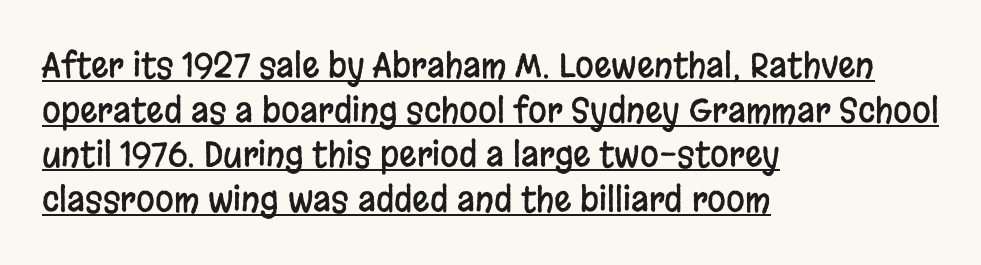
The image shows 34 px condensed sans-serif type, upright; set left-aligned, normal line spacing (1.31x), normal letter spacing, underlined; low stroke contrast and a large x-height.
